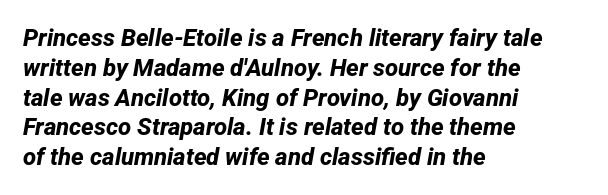
There is no visible air inserted between adjacent glyphs. Its strokes are broad and dark, the hallmark of bold type. Compared with a centered layout, this one pins lines to the left instead. Letters rest on an invisible, unmarked baseline.
